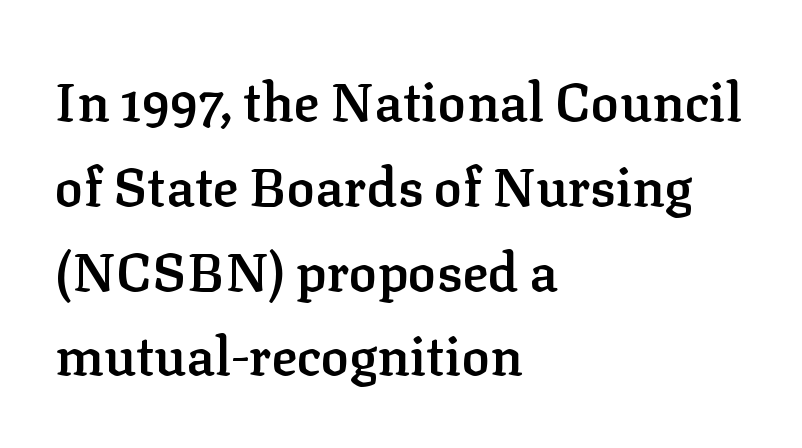
{"serif": "yes", "italic": "no", "bold": "semi", "weight": "semibold", "width": "normal", "stroke_contrast": "low", "x_height": "medium", "monospaced": "no", "underline": "no", "align": "left", "line_spacing": "normal", "line_spacing_ratio": 1.6, "letter_spacing": "normal", "letter_spacing_em": 0.0, "glyph_px": 53}
